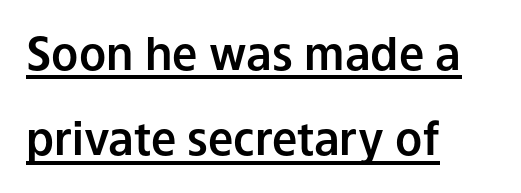
Q: Is the text italic (slanted)? A: No, it is upright.
Q: Is the typeface a serif or a sans-serif typeface? A: Sans-serif.
Q: Is the text underlined? A: Yes.
Q: How is the paragraph aligned? A: Left-aligned.
Q: Is the spacing between letters normal or unusually wide? A: Normal.
Q: Is the spacing between lines tight, normal or loose? A: Loose.
Q: Width (condensed, normal, or wide)? A: Normal.
Q: Stroke contrast? A: Low.
Q: x-height? A: Medium.
Q: Monospaced? A: No.
